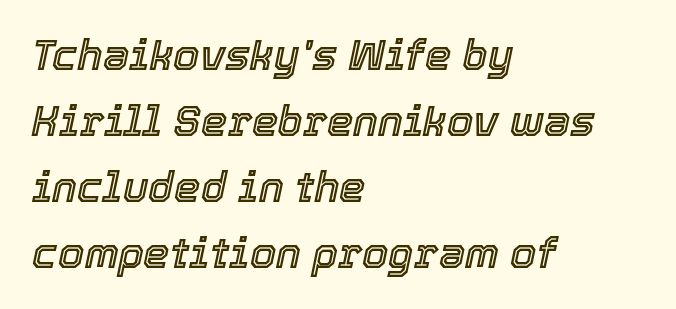
The image shows 42 px text type, italic (leaning right); set left-aligned, normal line spacing (1.57x), normal letter spacing, not underlined; a medium x-height.
